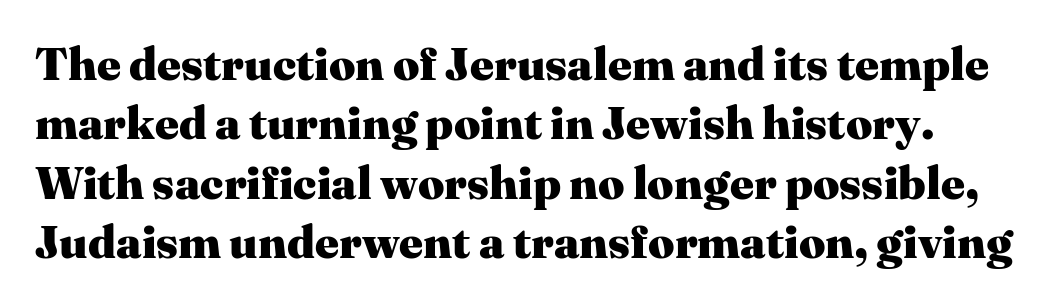
Leading matches the norm, producing a regular column. This sample uses a serif face. Plain, unruled lines of type. Notice how the stems are strictly vertical — no italics here. Proportional: the letters do not fall into vertical columns. Compared with typical body copy, the letter spacing here is the same.
